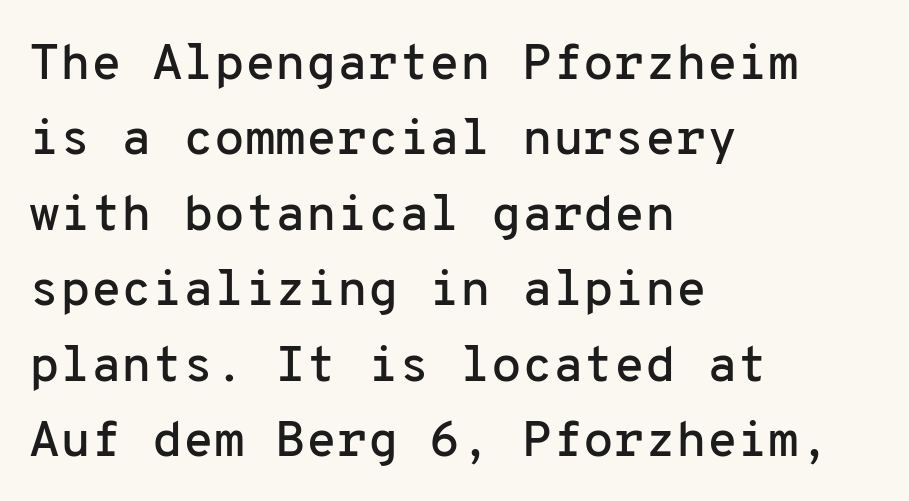
Q: Is the text italic (slanted)? A: No, it is upright.
Q: Is the typeface a serif or a sans-serif typeface? A: Sans-serif.
Q: Is the text underlined? A: No.
Q: How is the paragraph aligned? A: Left-aligned.
Q: Is the spacing between letters normal or unusually wide? A: Normal.
Q: Is the spacing between lines tight, normal or loose? A: Normal.
Q: Width (condensed, normal, or wide)? A: Normal.
Q: Stroke contrast? A: Low.
Q: x-height? A: Medium.
Q: Monospaced? A: Yes.
